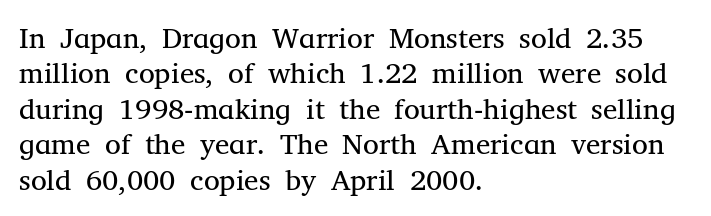
Decoration check: the copy has no underline. The gaps between neighbouring characters are ordinary and unremarkable. The weight would be labelled regular, book, light, or lighter still. If you drew a line through each stem, it would be perfectly vertical. The rendering anchors every line to the left-hand side. You could not count columns in this text — the font is proportionally spaced.
